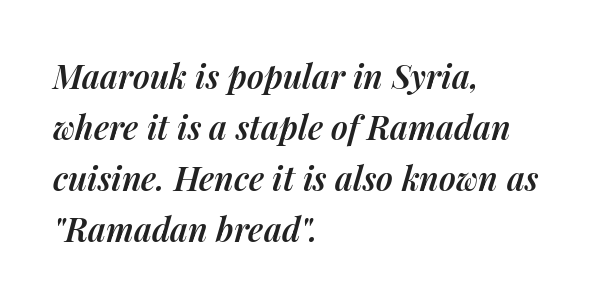
Q: Is the text bold? A: Semi-bold.
Q: Is the text italic (slanted)? A: Yes, it leans right by about 14 degrees.
Q: Is the text underlined? A: No.
Q: How is the paragraph aligned? A: Left-aligned.
Q: Is the spacing between letters normal or unusually wide? A: Normal.
Q: Is the spacing between lines tight, normal or loose? A: Normal.
Q: Width (condensed, normal, or wide)? A: Normal.
Q: Stroke contrast? A: Medium.
Q: x-height? A: Medium.
Q: Monospaced? A: No.
